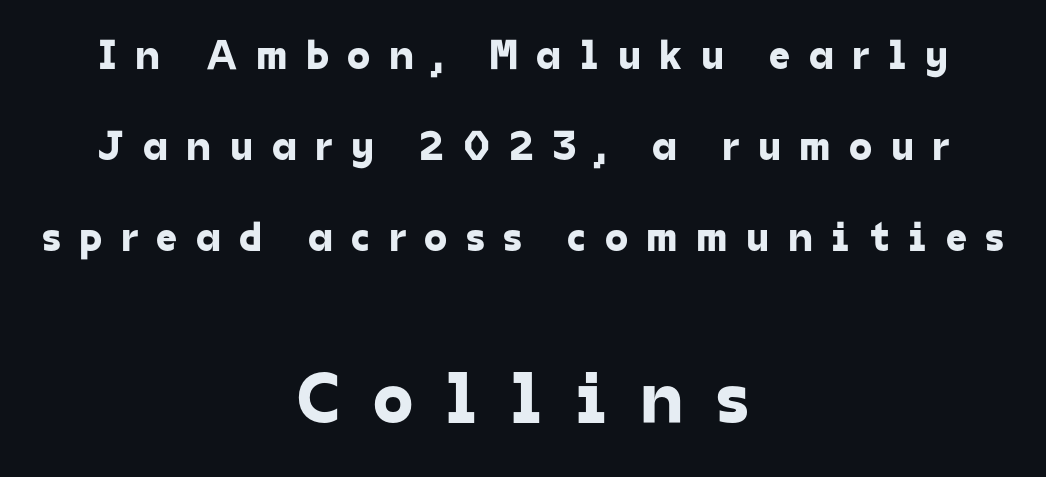
Is this a sans? Yes — the strokes have no serifs. The rendering uses natural spacing where letterforms have individual widths. The horizontal fit of the characters is loose and conspicuously gappy. The lower block of text is set noticeably larger than the block above it. The rendering positions every line midway between the sides. These lines stand farther apart than default settings would place them.
